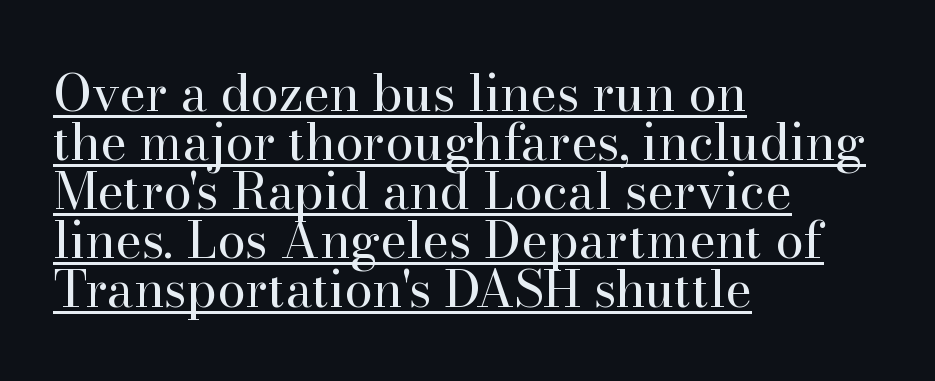
The face used here is proportionally spaced, like ordinary book or web type. Short note: letters normally spaced. This sample trades vertical openness for compactness between lines. Is the stroke heavy? The answer is a plain regular-or-lighter. What kind of face is this? One with serifs.
